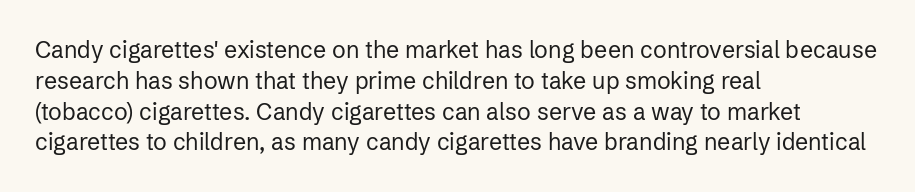
Q: Is the text bold? A: No.
Q: Is the text italic (slanted)? A: No, it is upright.
Q: Is the text underlined? A: No.
Q: How is the paragraph aligned? A: Left-aligned.
Q: Is the spacing between letters normal or unusually wide? A: Normal.
Q: Is the spacing between lines tight, normal or loose? A: Normal.
